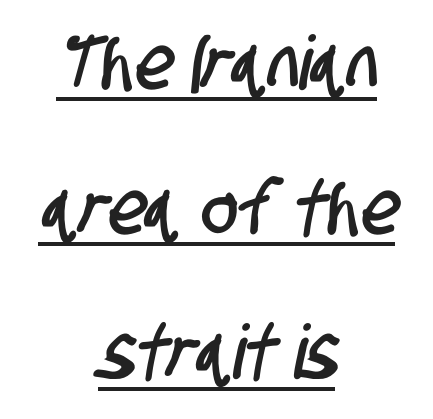
Q: Is the typeface a serif or a sans-serif typeface? A: Sans-serif.
Q: Is the text underlined? A: Yes.
Q: How is the paragraph aligned? A: Centered.
Q: Is the spacing between letters normal or unusually wide? A: Normal.
Q: Is the spacing between lines tight, normal or loose? A: Loose.
Q: Width (condensed, normal, or wide)? A: Condensed.
Q: Stroke contrast? A: Low.
Q: x-height? A: Large.
Q: Monospaced? A: No.
